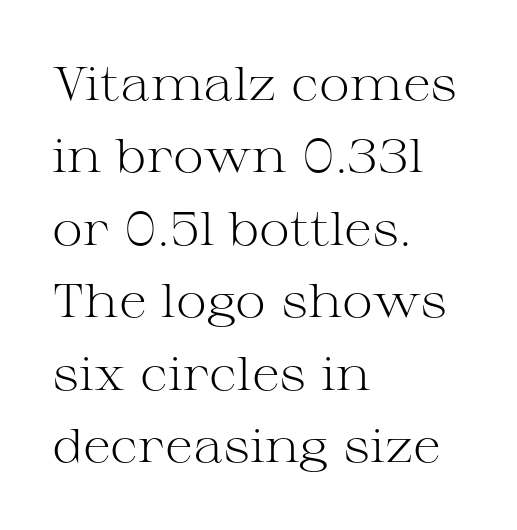
The image shows 47 px light, wide serif type, upright; set left-aligned, normal line spacing (1.54x), normal letter spacing, not underlined; medium stroke contrast and a medium x-height.
